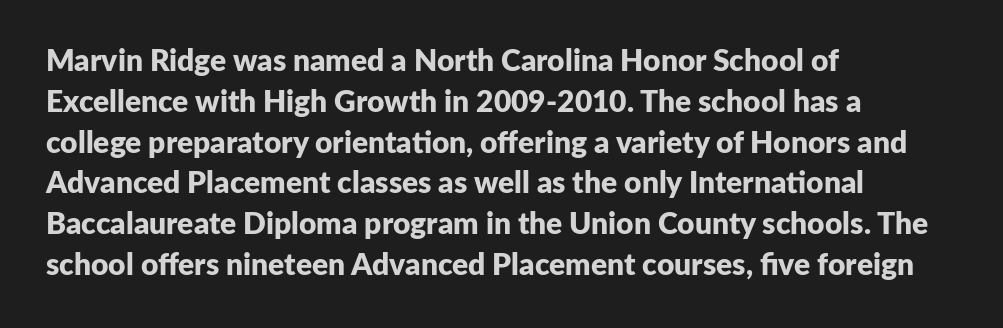
Q: Is the text bold? A: Yes.
Q: Is the text italic (slanted)? A: No, it is upright.
Q: Is the typeface a serif or a sans-serif typeface? A: Sans-serif.
Q: Is the text underlined? A: No.
Q: How is the paragraph aligned? A: Left-aligned.
Q: Is the spacing between letters normal or unusually wide? A: Normal.
Q: Is the spacing between lines tight, normal or loose? A: Normal.
Q: Width (condensed, normal, or wide)? A: Normal.
Q: Stroke contrast? A: Low.
Q: x-height? A: Medium.
Q: Monospaced? A: No.
